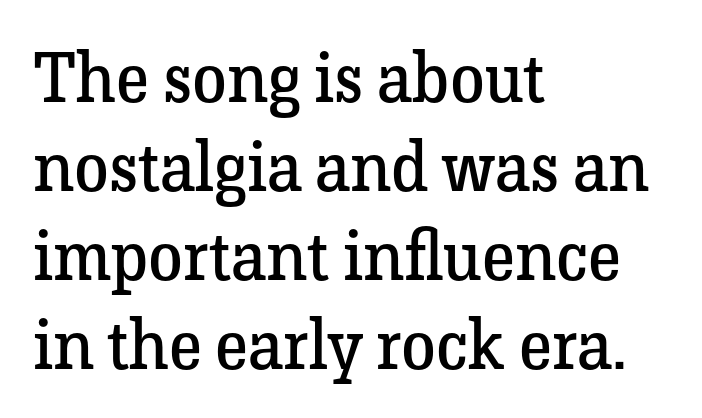
{"serif": "yes", "italic": "no", "bold": "no", "weight": "regular", "width": "normal", "stroke_contrast": "low", "x_height": "medium", "monospaced": "no", "underline": "no", "align": "left", "line_spacing": "normal", "line_spacing_ratio": 1.27, "letter_spacing": "normal", "letter_spacing_em": 0.0, "glyph_px": 70}
